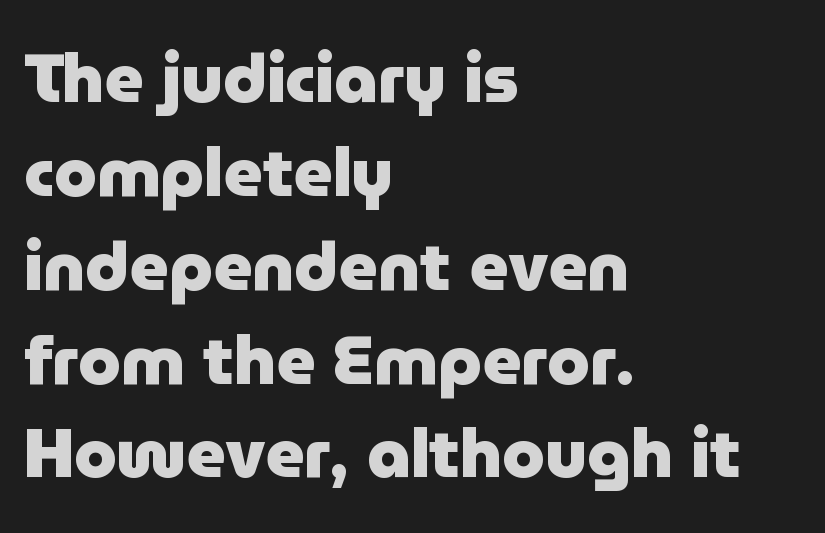
Q: Is the text bold? A: Yes.
Q: Is the text italic (slanted)? A: No, it is upright.
Q: Is the typeface a serif or a sans-serif typeface? A: Sans-serif.
Q: Is the text underlined? A: No.
Q: How is the paragraph aligned? A: Left-aligned.
Q: Is the spacing between letters normal or unusually wide? A: Normal.
Q: Is the spacing between lines tight, normal or loose? A: Normal.
Q: Width (condensed, normal, or wide)? A: Normal.
Q: Stroke contrast? A: Low.
Q: x-height? A: Medium.
Q: Monospaced? A: No.
